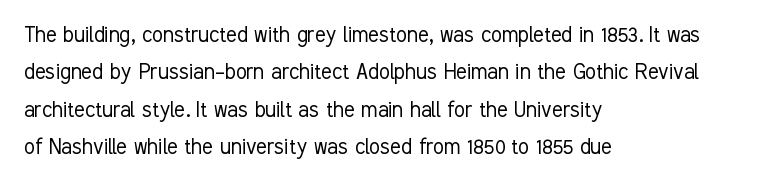
{"italic": "no", "bold": "no", "underline": "no", "align": "left", "line_spacing": "normal", "line_spacing_ratio": 1.5, "letter_spacing": "normal", "letter_spacing_em": 0.0, "glyph_px": 25}
